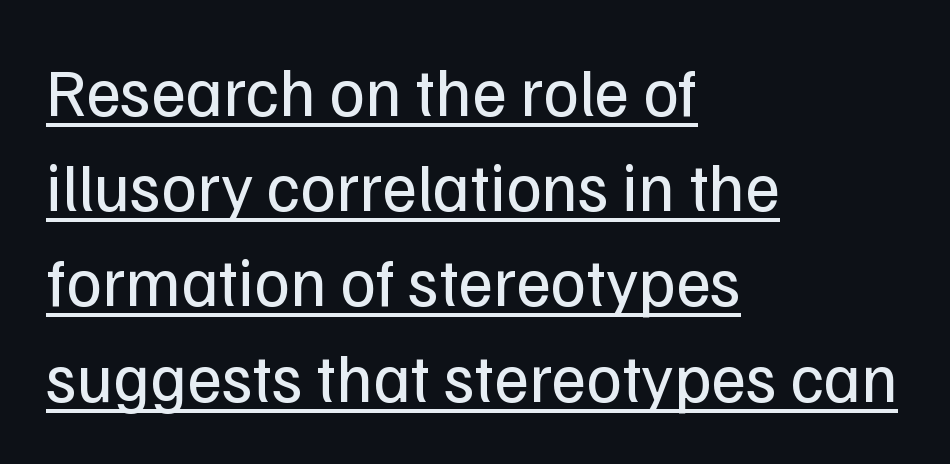
Q: Is the text bold? A: No.
Q: Is the text italic (slanted)? A: No, it is upright.
Q: Is the typeface a serif or a sans-serif typeface? A: Sans-serif.
Q: Is the text underlined? A: Yes.
Q: How is the paragraph aligned? A: Left-aligned.
Q: Is the spacing between letters normal or unusually wide? A: Normal.
Q: Is the spacing between lines tight, normal or loose? A: Normal.
Q: Width (condensed, normal, or wide)? A: Normal.
Q: Stroke contrast? A: Low.
Q: x-height? A: Medium.
Q: Monospaced? A: No.
